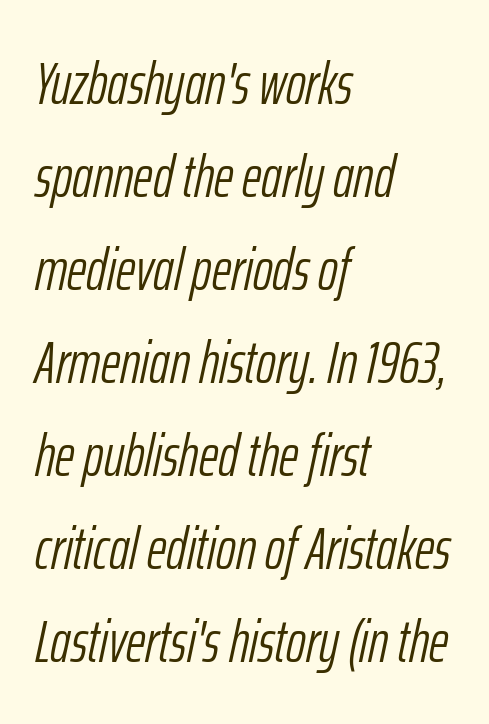
{"italic": "yes", "lean": "right", "slant_degrees": 12, "bold": "no", "weight": "light", "width": "condensed", "stroke_contrast": "low", "x_height": "medium", "monospaced": "no", "underline": "no", "align": "left", "line_spacing": "normal", "line_spacing_ratio": 1.55, "letter_spacing": "normal", "letter_spacing_em": 0.0, "glyph_px": 60}
